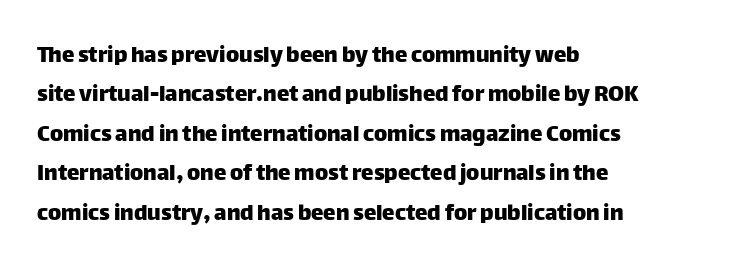
The setting favours the left margin, as ordinary paragraphs usually do. Is there any slant? The stems are plumb. A bare baseline throughout the passage. The letterforms sit shoulder to shoulder at normal distance. These lines sit exactly where default settings would place them.
